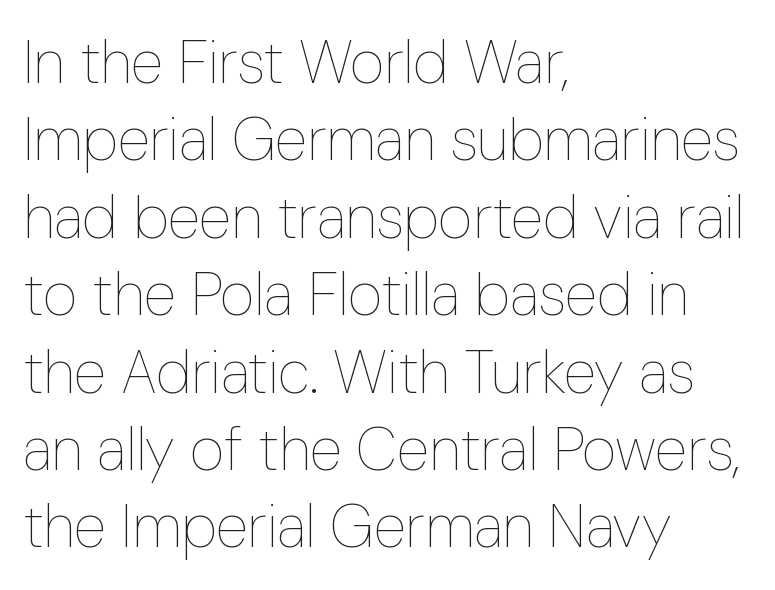
Q: Is the text bold? A: No.
Q: Is the text italic (slanted)? A: No, it is upright.
Q: Is the text underlined? A: No.
Q: How is the paragraph aligned? A: Left-aligned.
Q: Is the spacing between letters normal or unusually wide? A: Normal.
Q: Is the spacing between lines tight, normal or loose? A: Normal.
Q: Width (condensed, normal, or wide)? A: Condensed.
Q: Stroke contrast? A: Low.
Q: x-height? A: Medium.
Q: Monospaced? A: No.
